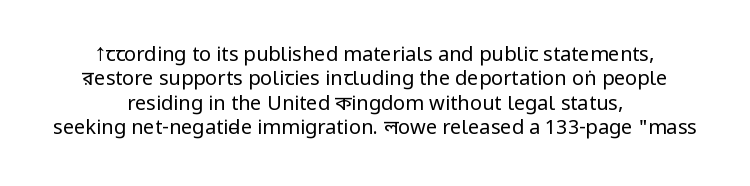
{"italic": "no", "bold": "no", "underline": "no", "align": "center", "line_spacing_ratio": 1.22, "letter_spacing": "normal", "letter_spacing_em": 0.0, "glyph_px": 20}
